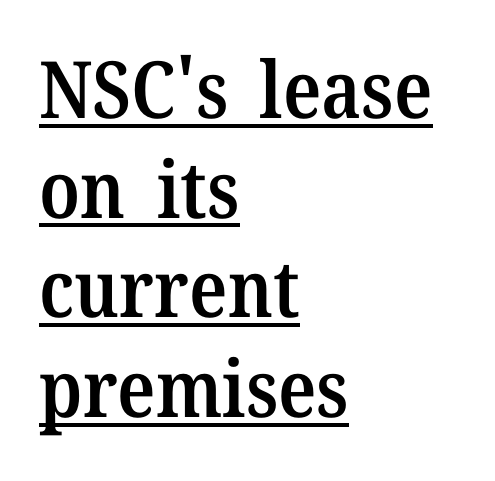
The image shows 79 px semibold serif type, upright; set left-aligned, normal line spacing (1.26x), normal letter spacing, underlined; medium stroke contrast and a medium x-height.
